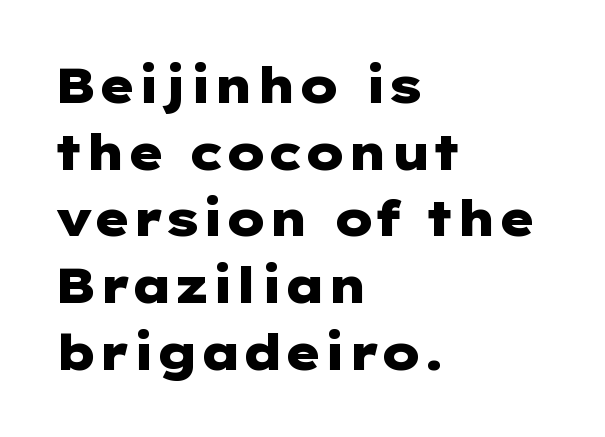
Q: Is the text bold? A: Yes.
Q: Is the text italic (slanted)? A: No, it is upright.
Q: Is the typeface a serif or a sans-serif typeface? A: Sans-serif.
Q: Is the text underlined? A: No.
Q: How is the paragraph aligned? A: Left-aligned.
Q: Is the spacing between letters normal or unusually wide? A: Normal.
Q: Is the spacing between lines tight, normal or loose? A: Normal.
Q: Width (condensed, normal, or wide)? A: Wide.
Q: Stroke contrast? A: Low.
Q: x-height? A: Medium.
